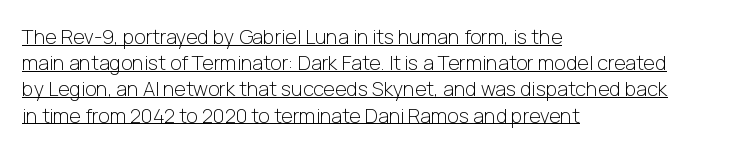
The image shows 20 px text type, upright; set left-aligned, normal line spacing (1.31x), normal letter spacing, underlined.
